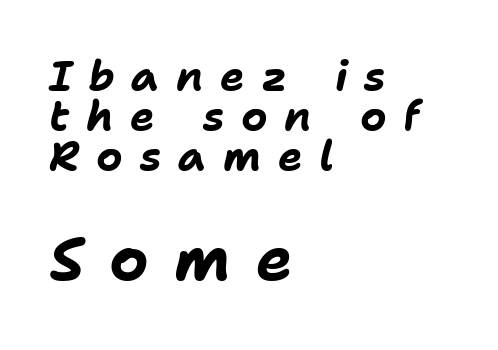
{"italic": "yes", "lean": "right", "slant_degrees": 11, "bold": "yes", "weight": "bold", "width": "normal", "stroke_contrast": "low", "x_height": "medium", "monospaced": "no", "underline": "no", "align": "left", "line_spacing": "tight", "line_spacing_ratio": 0.97, "letter_spacing": "wide", "letter_spacing_em": 0.41, "larger_block": "second", "size_ratio": 1.49, "glyph_px": 61}
